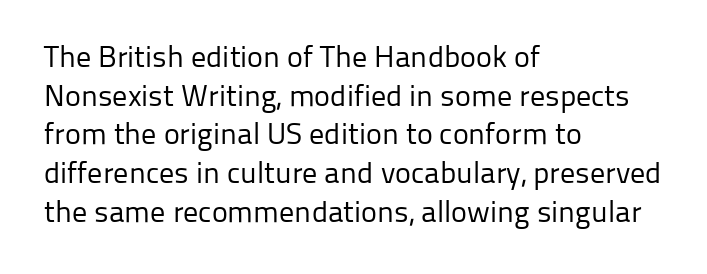
{"serif": "no", "italic": "no", "bold": "no", "weight": "regular", "width": "normal", "stroke_contrast": "low", "x_height": "medium", "monospaced": "no", "underline": "no", "align": "left", "line_spacing": "normal", "line_spacing_ratio": 1.29, "letter_spacing": "normal", "letter_spacing_em": 0.0, "glyph_px": 30}
